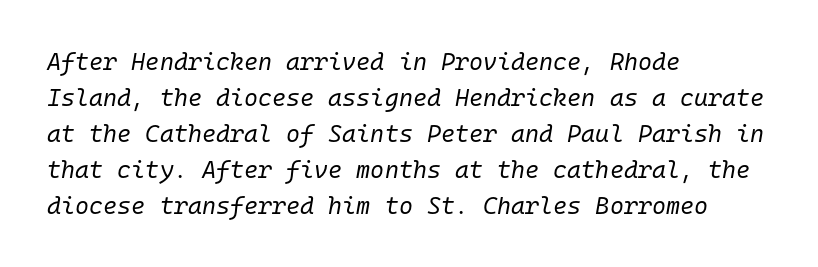
Q: Is the text bold? A: No.
Q: Is the text italic (slanted)? A: Yes, it leans right by about 10 degrees.
Q: Is the text underlined? A: No.
Q: How is the paragraph aligned? A: Left-aligned.
Q: Is the spacing between letters normal or unusually wide? A: Normal.
Q: Is the spacing between lines tight, normal or loose? A: Normal.
